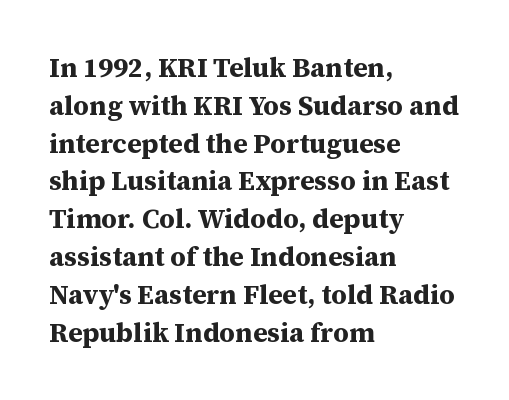
The image shows 27 px bold type, upright; set left-aligned, normal line spacing (1.4x), normal letter spacing, not underlined.
